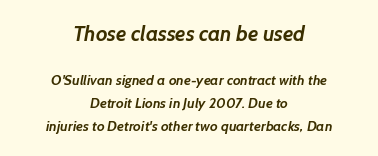
{"bold": "yes", "underline": "no", "align": "center", "line_spacing": "normal", "line_spacing_ratio": 1.64, "letter_spacing": "normal", "letter_spacing_em": 0.0, "larger_block": "first", "size_ratio": 1.5, "glyph_px": 21}
